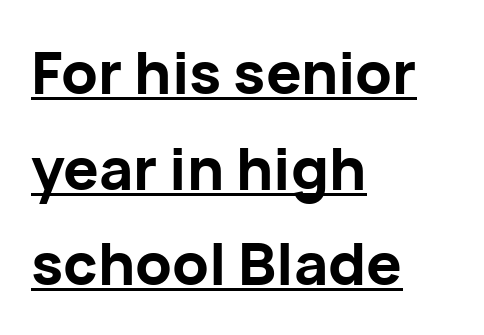
The image shows 59 px bold sans-serif type, upright; set left-aligned, normal line spacing (1.62x), normal letter spacing, underlined; low stroke contrast and a medium x-height.
